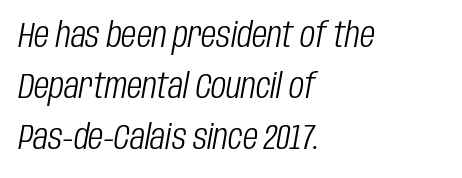
{"italic": "yes", "lean": "right", "slant_degrees": 10, "bold": "no", "weight": "light", "width": "condensed", "stroke_contrast": "low", "x_height": "large", "monospaced": "no", "underline": "no", "align": "left", "line_spacing": "normal", "line_spacing_ratio": 1.46, "letter_spacing": "normal", "letter_spacing_em": 0.0, "glyph_px": 35}
